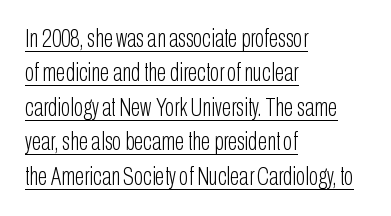
Q: Is the text bold? A: No.
Q: Is the text italic (slanted)? A: No, it is upright.
Q: Is the text underlined? A: Yes.
Q: How is the paragraph aligned? A: Left-aligned.
Q: Is the spacing between letters normal or unusually wide? A: Normal.
Q: Is the spacing between lines tight, normal or loose? A: Normal.
